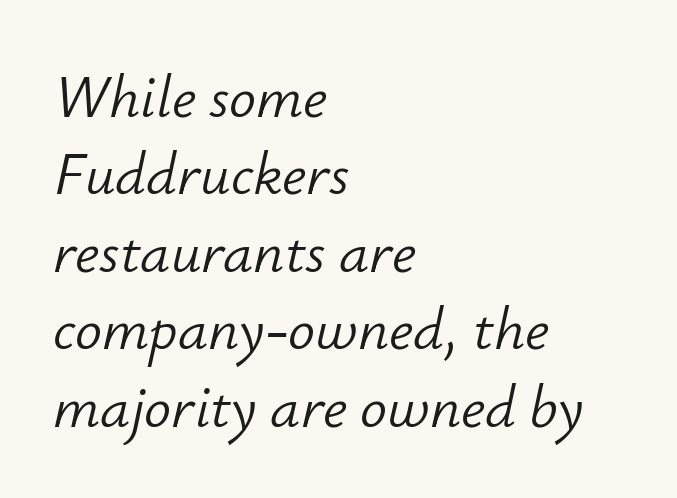
Stroke mass is kept to a normal reading level or below. A typesetter would call this leading conventional body-copy spacing. Descenders hang freely into open space. Spacing verdict: proportional, widths tailored to each character.
